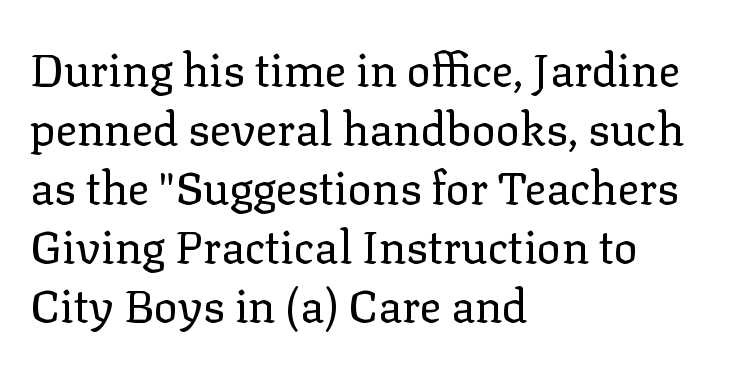
{"serif": "yes", "italic": "no", "bold": "no", "weight": "regular", "width": "normal", "stroke_contrast": "low", "x_height": "medium", "monospaced": "no", "underline": "no", "align": "left", "line_spacing": "normal", "line_spacing_ratio": 1.31, "letter_spacing": "normal", "letter_spacing_em": 0.0, "glyph_px": 45}
